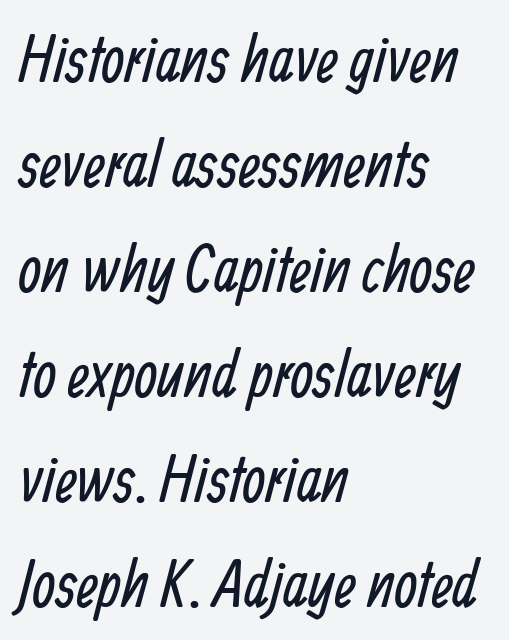
The text block is weighted toward the left margin, trailing off unevenly rightward. Nobody drew a line under any word here. I'd call this a sans setting — the letters go barefoot. The passage shown is typed in a proportional face where columns would drift. Vertical spacing — default.
